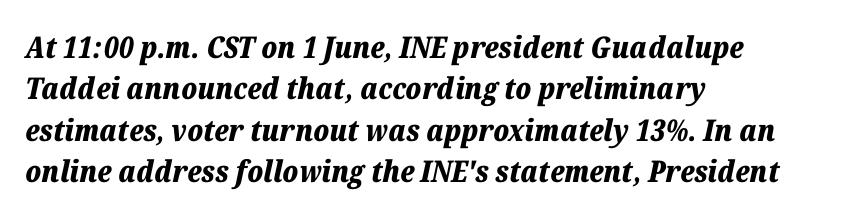
{"italic": "yes", "lean": "right", "slant_degrees": 12, "bold": "yes", "weight": "bold", "width": "normal", "stroke_contrast": "low", "x_height": "medium", "monospaced": "no", "underline": "no", "align": "left", "line_spacing": "normal", "line_spacing_ratio": 1.38, "letter_spacing": "normal", "letter_spacing_em": 0.0, "glyph_px": 30}
